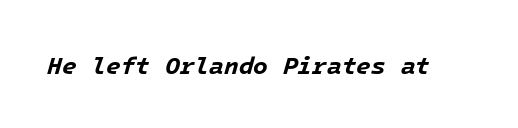
{"italic": "yes", "lean": "right", "slant_degrees": 16, "bold": "yes", "underline": "no", "letter_spacing": "normal", "letter_spacing_em": 0.0, "glyph_px": 24}
